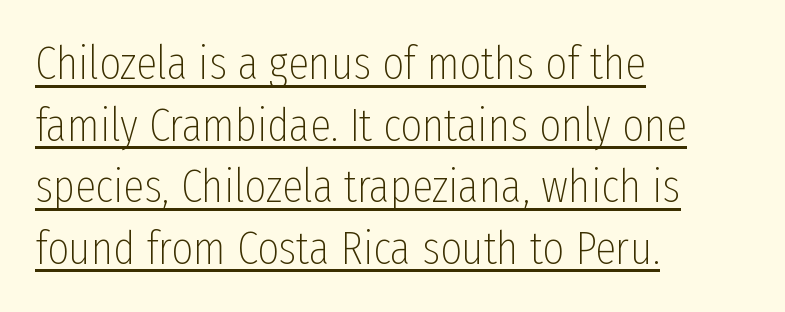
Q: Is the text bold? A: No.
Q: Is the text italic (slanted)? A: No, it is upright.
Q: Is the typeface a serif or a sans-serif typeface? A: Sans-serif.
Q: Is the text underlined? A: Yes.
Q: How is the paragraph aligned? A: Left-aligned.
Q: Is the spacing between letters normal or unusually wide? A: Normal.
Q: Is the spacing between lines tight, normal or loose? A: Normal.
Q: Width (condensed, normal, or wide)? A: Condensed.
Q: Stroke contrast? A: Low.
Q: x-height? A: Medium.
Q: Monospaced? A: No.
